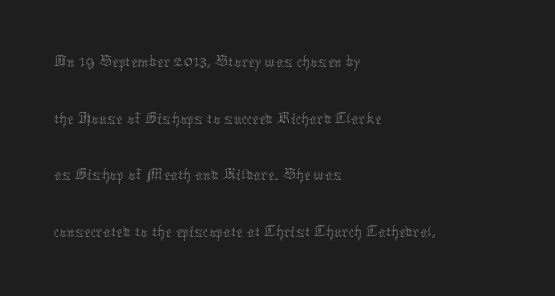
Think standard paragraph weight, or any step lighter than that. Anything drawn beneath the words? Only blank space. Left-aligned paragraph, ragged on the right. Ascenders rise straight up at ninety degrees. What's the leading like? Ordinary, nothing unusual.
